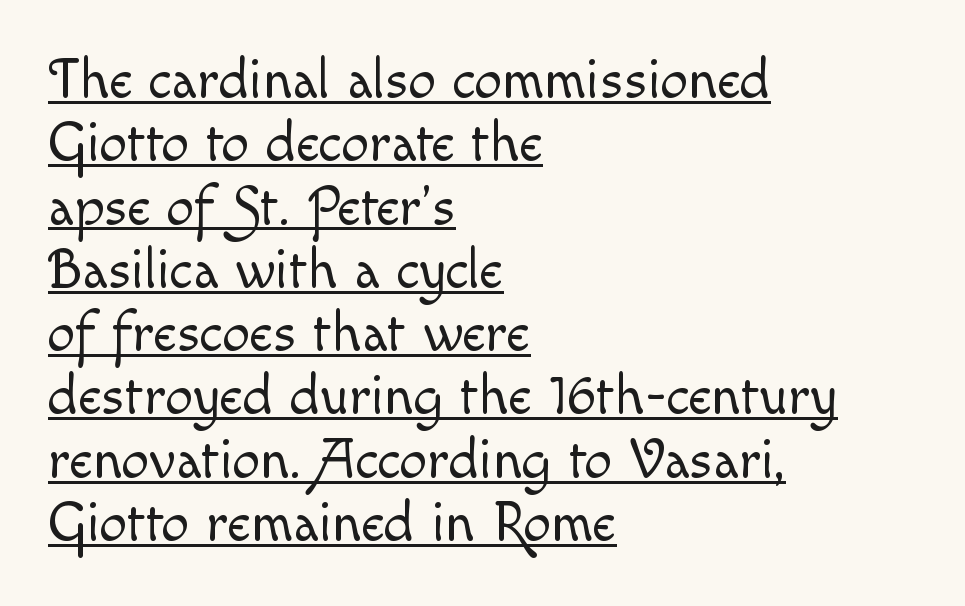
Q: Is the text bold? A: No.
Q: Is the text italic (slanted)? A: No, it is upright.
Q: Is the text underlined? A: Yes.
Q: How is the paragraph aligned? A: Left-aligned.
Q: Is the spacing between letters normal or unusually wide? A: Normal.
Q: Is the spacing between lines tight, normal or loose? A: Tight.
Q: Width (condensed, normal, or wide)? A: Normal.
Q: x-height? A: Small.
Q: Monospaced? A: No.
